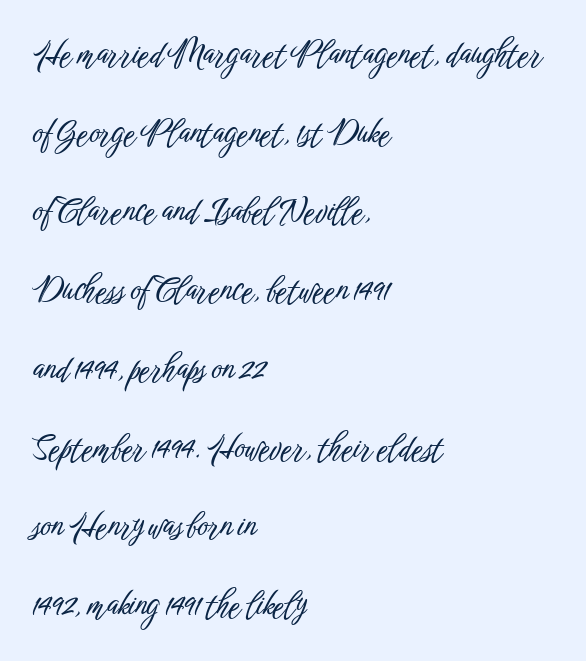
{"serif": "no", "width": "condensed", "stroke_contrast": "low", "x_height": "medium", "monospaced": "no", "underline": "no", "align": "left", "line_spacing": "loose", "line_spacing_ratio": 2.46, "letter_spacing": "normal", "letter_spacing_em": 0.0, "glyph_px": 32}
